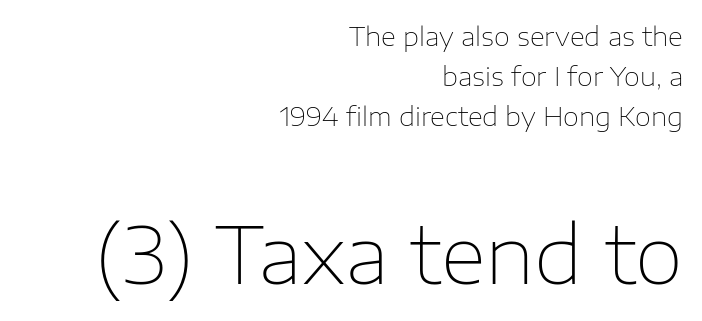
Q: Is the text bold? A: No.
Q: Is the text italic (slanted)? A: No, it is upright.
Q: Is the typeface a serif or a sans-serif typeface? A: Sans-serif.
Q: Is the text underlined? A: No.
Q: How is the paragraph aligned? A: Right-aligned.
Q: Is the spacing between letters normal or unusually wide? A: Normal.
Q: Is the spacing between lines tight, normal or loose? A: Normal.
Q: Which block of text is set in a larger size, the first (top) or the second (bottom)? A: The second (bottom) one.
Q: Width (condensed, normal, or wide)? A: Normal.
Q: Stroke contrast? A: Low.
Q: x-height? A: Medium.
Q: Monospaced? A: No.
